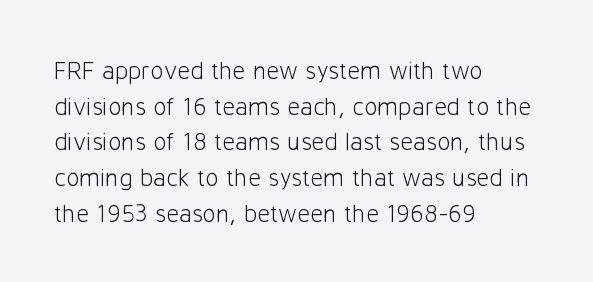
No word sits above an underline. These lines stack with their left ends in a neat column. The line-height multiplier appears to be the usual default. Ordinary non-slanted type is in use. Students, note that the glyphs here touch the page at normal intervals.
